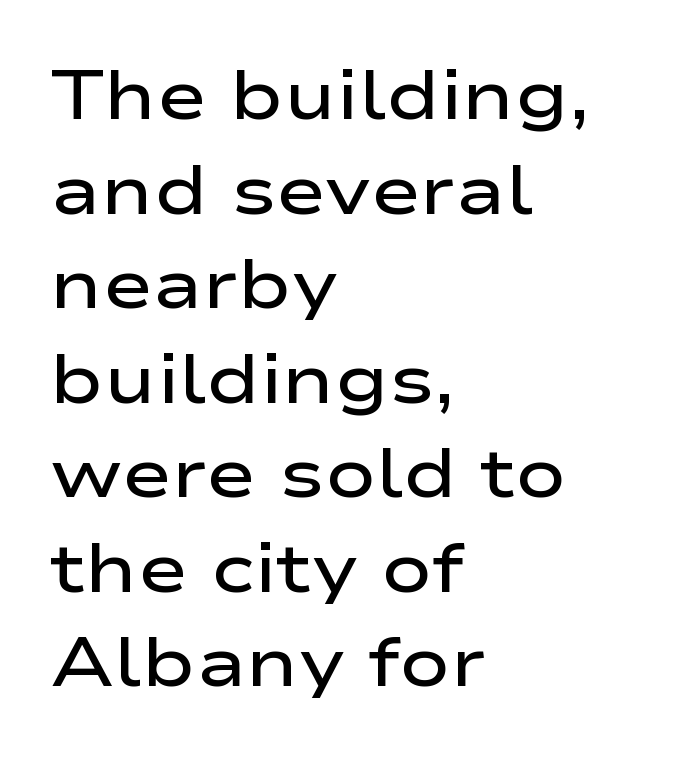
Q: Is the text bold? A: Semi-bold.
Q: Is the text italic (slanted)? A: No, it is upright.
Q: Is the typeface a serif or a sans-serif typeface? A: Sans-serif.
Q: Is the text underlined? A: No.
Q: How is the paragraph aligned? A: Left-aligned.
Q: Is the spacing between letters normal or unusually wide? A: Normal.
Q: Is the spacing between lines tight, normal or loose? A: Normal.
Q: Width (condensed, normal, or wide)? A: Wide.
Q: Stroke contrast? A: Low.
Q: x-height? A: Medium.
Q: Monospaced? A: No.
